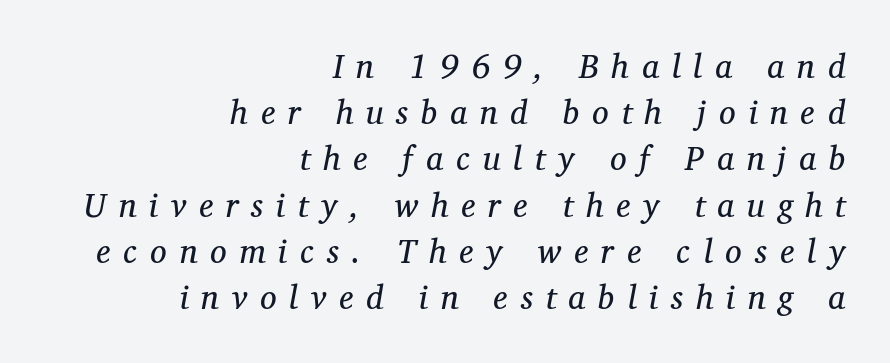
Q: Is the text bold? A: No.
Q: Is the text italic (slanted)? A: Yes, it leans right by about 12 degrees.
Q: Is the typeface a serif or a sans-serif typeface? A: Serif.
Q: Is the text underlined? A: No.
Q: How is the paragraph aligned? A: Right-aligned.
Q: Is the spacing between letters normal or unusually wide? A: Unusually wide.
Q: Is the spacing between lines tight, normal or loose? A: Normal.
Q: Width (condensed, normal, or wide)? A: Normal.
Q: Stroke contrast? A: Medium.
Q: x-height? A: Medium.
Q: Monospaced? A: No.
